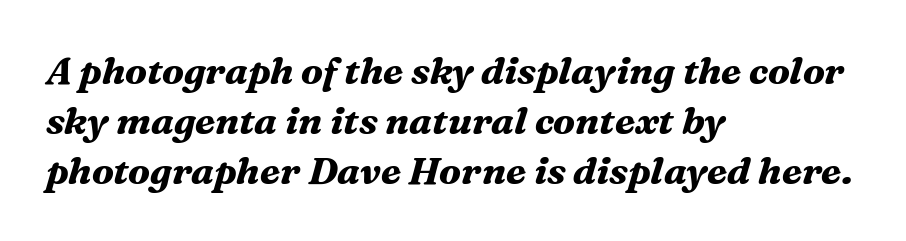
Q: Is the text bold? A: Yes.
Q: Is the text italic (slanted)? A: Yes, it leans right by about 16 degrees.
Q: Is the typeface a serif or a sans-serif typeface? A: Serif.
Q: Is the text underlined? A: No.
Q: How is the paragraph aligned? A: Left-aligned.
Q: Is the spacing between letters normal or unusually wide? A: Normal.
Q: Is the spacing between lines tight, normal or loose? A: Normal.
Q: Width (condensed, normal, or wide)? A: Normal.
Q: Stroke contrast? A: Medium.
Q: x-height? A: Medium.
Q: Monospaced? A: No.
